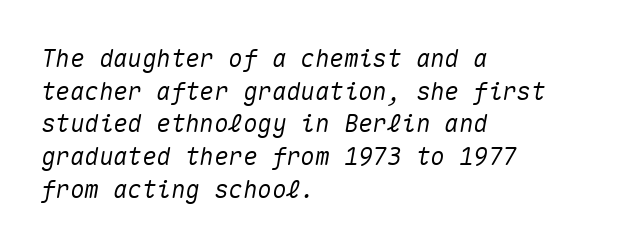
Q: Is the text italic (slanted)? A: Yes, it leans right by about 10 degrees.
Q: Is the text underlined? A: No.
Q: How is the paragraph aligned? A: Left-aligned.
Q: Is the spacing between letters normal or unusually wide? A: Normal.
Q: Is the spacing between lines tight, normal or loose? A: Normal.
